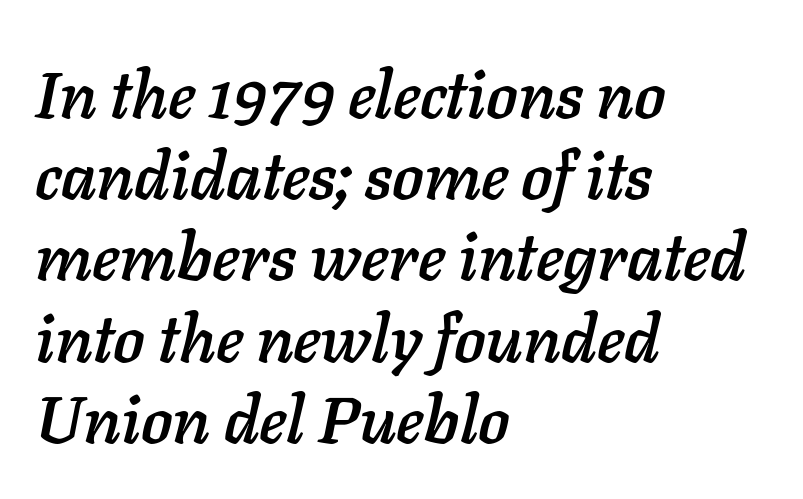
Q: Is the text italic (slanted)? A: Yes, it leans right by about 11 degrees.
Q: Is the text underlined? A: No.
Q: How is the paragraph aligned? A: Left-aligned.
Q: Is the spacing between letters normal or unusually wide? A: Normal.
Q: Width (condensed, normal, or wide)? A: Normal.
Q: Stroke contrast? A: Low.
Q: x-height? A: Medium.
Q: Monospaced? A: No.
